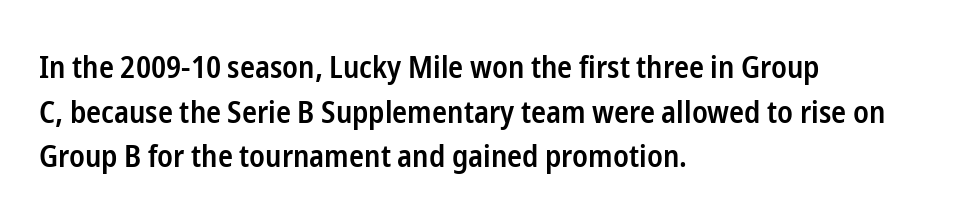
Descenders hang freely into open space. Regarding serifs, this sample does without them. No italicization has been applied; the sample stays upright. Do the characters align in a grid? No, the font is proportional.
